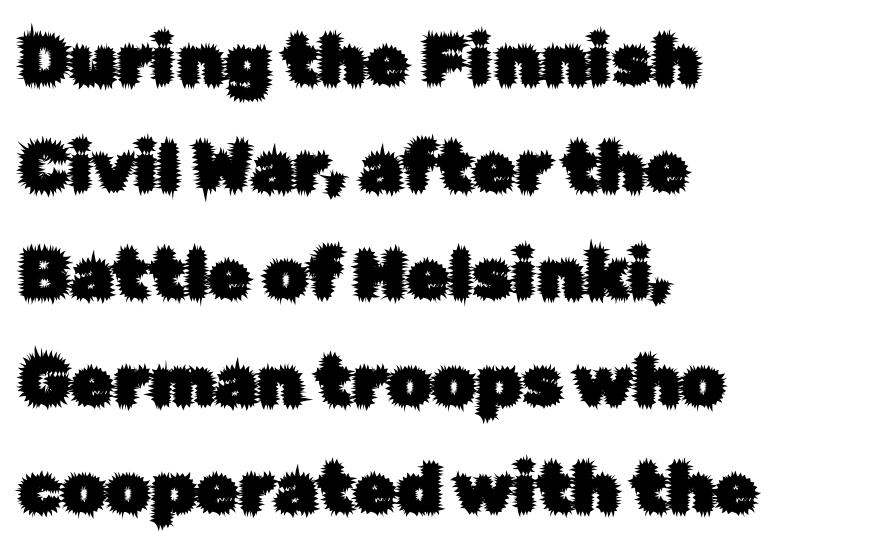
The image shows 69 px sans-serif type, upright; set left-aligned, normal line spacing (1.55x), normal letter spacing, not underlined; low stroke contrast and a medium x-height.
